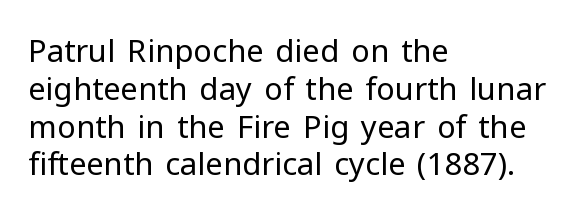
{"serif": "no", "italic": "no", "bold": "no", "weight": "regular", "width": "normal", "stroke_contrast": "low", "x_height": "medium", "monospaced": "no", "underline": "no", "align": "left", "line_spacing_ratio": 1.22, "letter_spacing": "normal", "letter_spacing_em": 0.0, "glyph_px": 31}
